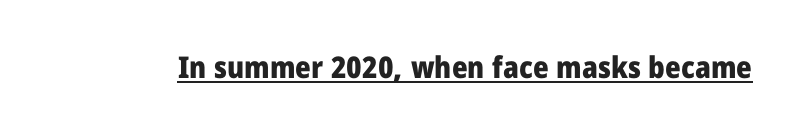
The image shows 30 px heavy sans-serif type, upright; set normal letter spacing, underlined; low stroke contrast and a medium x-height.
